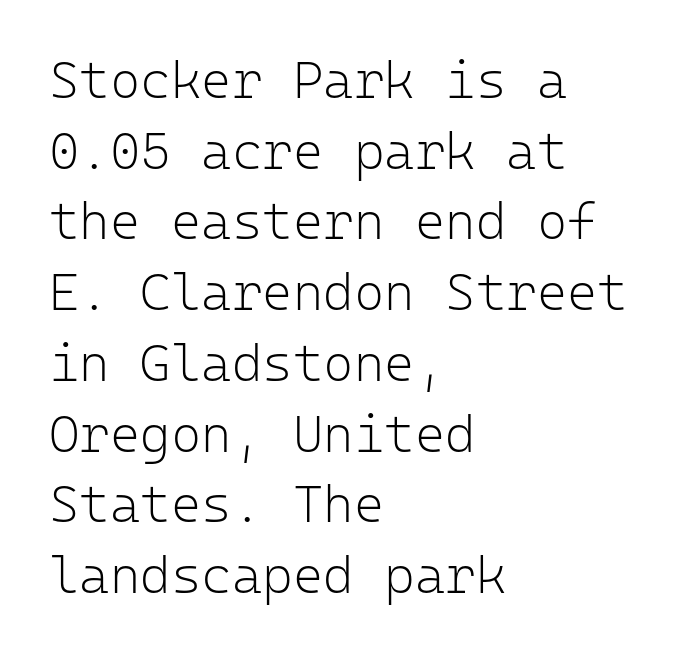
{"serif": "no", "italic": "no", "bold": "no", "weight": "light", "width": "normal", "stroke_contrast": "low", "x_height": "medium", "monospaced": "yes", "underline": "no", "align": "left", "line_spacing": "normal", "line_spacing_ratio": 1.36, "letter_spacing": "normal", "letter_spacing_em": 0.0, "glyph_px": 52}
